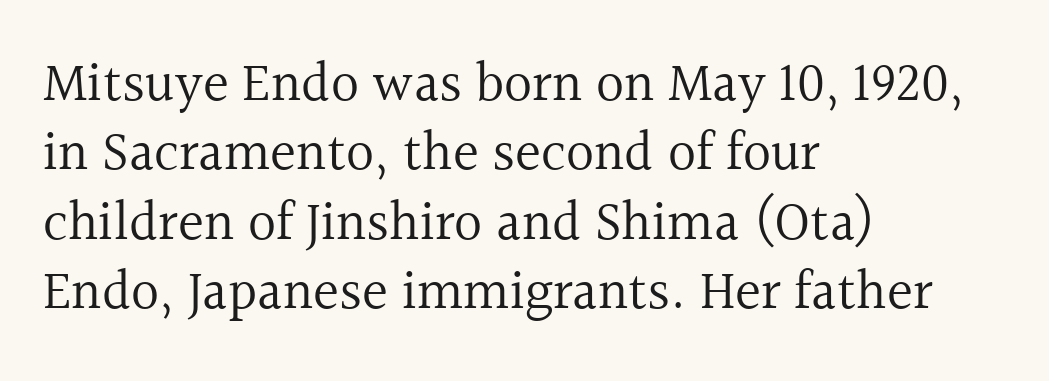
If you drew a ruler down the left edge, every line would touch it. Plain, unruled lines of type. Think of a printed novel: that variable character pitch is what you see here. A typesetter would mark this as roman, not italic. Does the leading feel generous? No, just average. A quiet, ordinary-to-light weight characterises the typeface.
